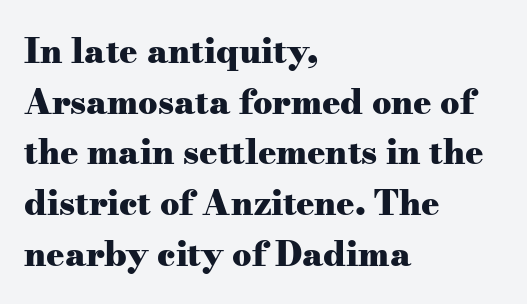
The image shows 34 px heavy, wide serif type, upright; set left-aligned, normal line spacing (1.49x), normal letter spacing, not underlined; medium stroke contrast and a small x-height.
